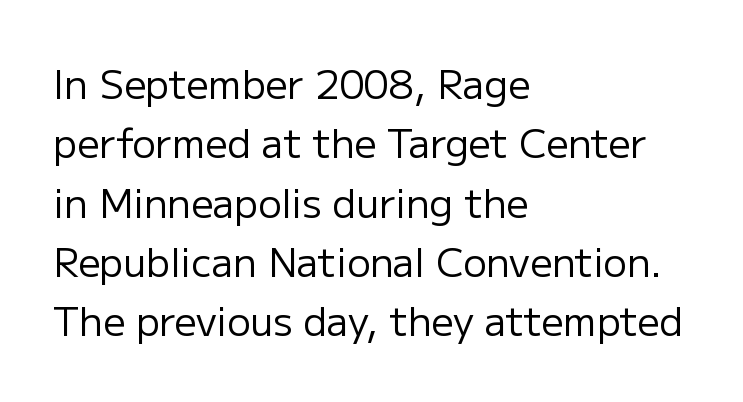
The image shows 39 px regular-weight sans-serif type, upright; set left-aligned, normal line spacing (1.52x), normal letter spacing, not underlined; low stroke contrast and a medium x-height.
